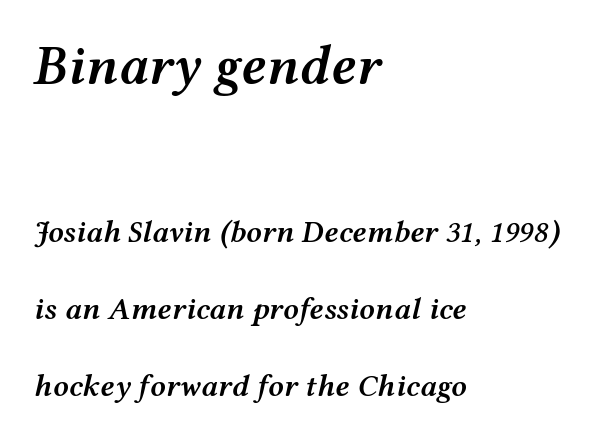
Q: Is the text bold? A: Semi-bold.
Q: Is the text italic (slanted)? A: Yes, it leans right by about 12 degrees.
Q: Is the text underlined? A: No.
Q: How is the paragraph aligned? A: Left-aligned.
Q: Is the spacing between letters normal or unusually wide? A: Normal.
Q: Is the spacing between lines tight, normal or loose? A: Loose.
Q: Which block of text is set in a larger size, the first (top) or the second (bottom)? A: The first (top) one.
Q: Width (condensed, normal, or wide)? A: Wide.
Q: Stroke contrast? A: Medium.
Q: x-height? A: Medium.
Q: Monospaced? A: No.
